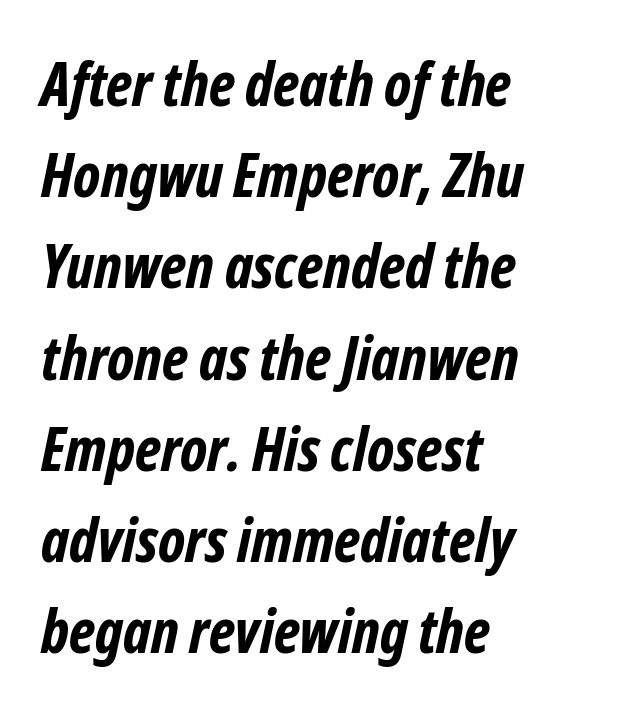
The image shows 60 px bold, condensed sans-serif type; set left-aligned, normal line spacing (1.52x), normal letter spacing, not underlined; low stroke contrast and a medium x-height.
